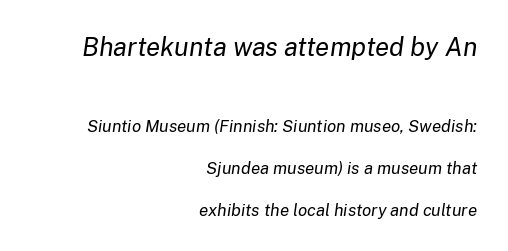
Q: Is the text bold? A: No.
Q: Is the text italic (slanted)? A: Yes, it leans right by about 8 degrees.
Q: Is the text underlined? A: No.
Q: How is the paragraph aligned? A: Right-aligned.
Q: Is the spacing between letters normal or unusually wide? A: Normal.
Q: Is the spacing between lines tight, normal or loose? A: Loose.
Q: Which block of text is set in a larger size, the first (top) or the second (bottom)? A: The first (top) one.
